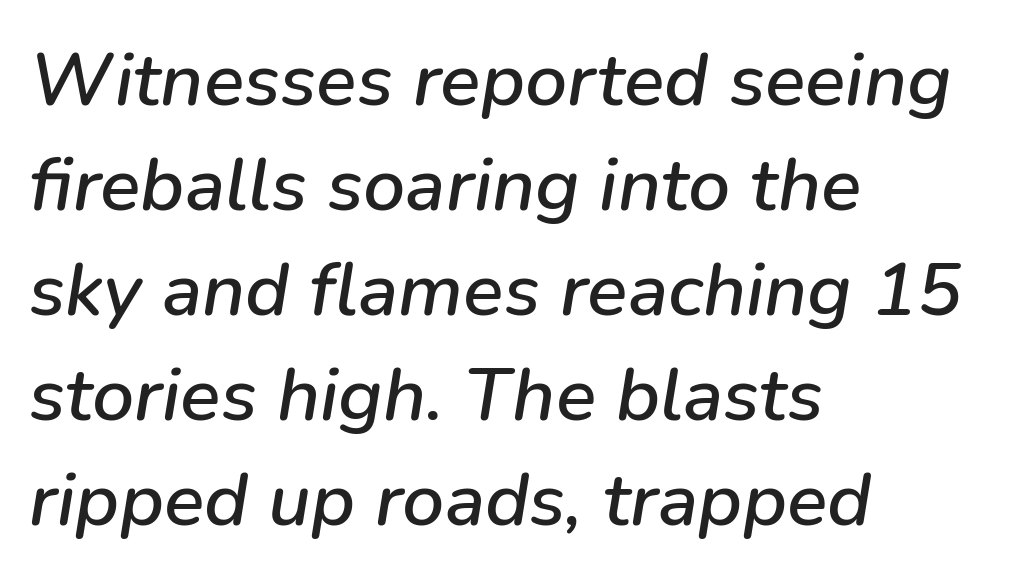
Q: Is the text italic (slanted)? A: Yes, it leans right by about 9 degrees.
Q: Is the text underlined? A: No.
Q: How is the paragraph aligned? A: Left-aligned.
Q: Is the spacing between letters normal or unusually wide? A: Normal.
Q: Is the spacing between lines tight, normal or loose? A: Normal.
Q: Width (condensed, normal, or wide)? A: Normal.
Q: Stroke contrast? A: Low.
Q: x-height? A: Medium.
Q: Monospaced? A: No.
